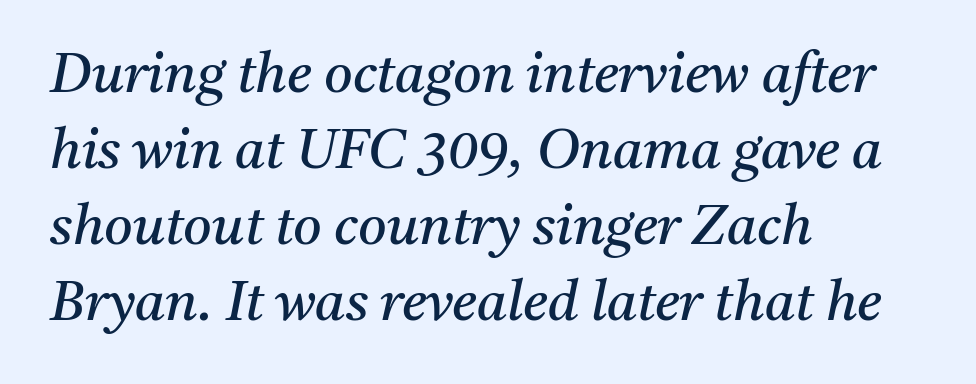
{"serif": "yes", "italic": "yes", "lean": "right", "slant_degrees": 11, "bold": "no", "weight": "regular", "width": "normal", "stroke_contrast": "medium", "x_height": "medium", "monospaced": "no", "underline": "no", "align": "left", "line_spacing": "normal", "line_spacing_ratio": 1.38, "letter_spacing": "normal", "letter_spacing_em": 0.0, "glyph_px": 55}
